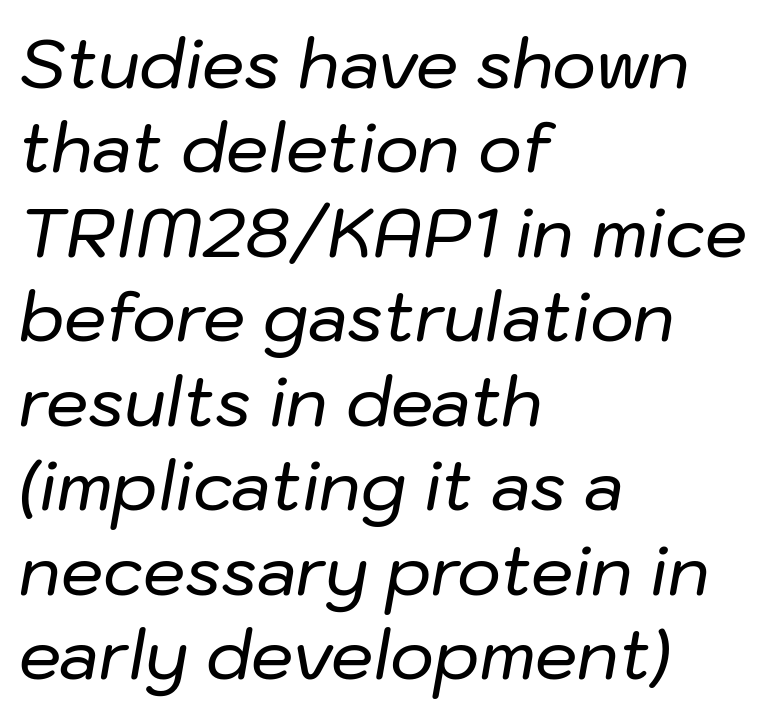
{"italic": "yes", "lean": "right", "slant_degrees": 10, "width": "normal", "stroke_contrast": "low", "x_height": "medium", "monospaced": "no", "underline": "no", "align": "left", "line_spacing": "normal", "line_spacing_ratio": 1.26, "letter_spacing": "normal", "letter_spacing_em": 0.0, "glyph_px": 67}
